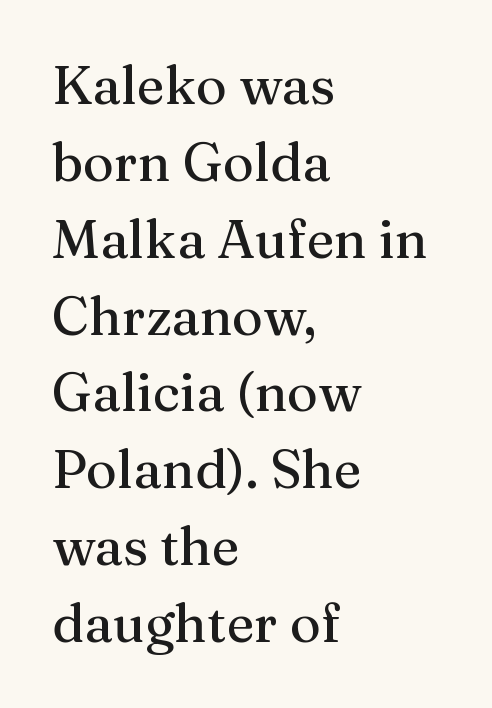
The image shows 53 px serif type, upright; set left-aligned, normal line spacing (1.45x), normal letter spacing, not underlined; medium stroke contrast and a medium x-height.
